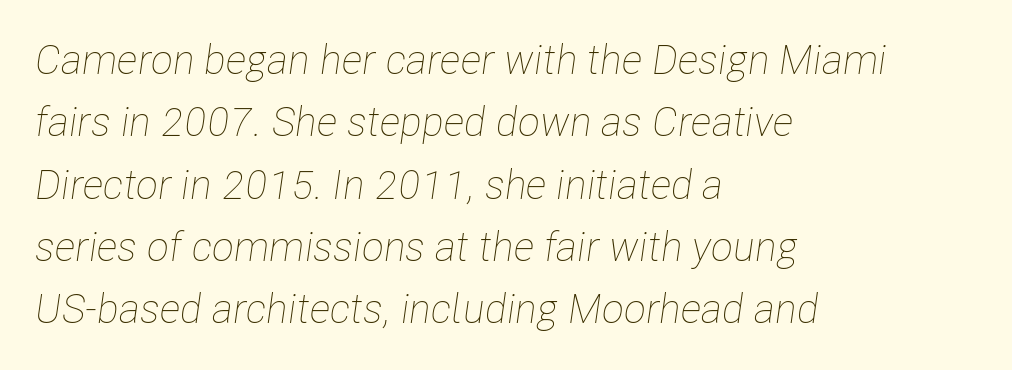
Q: Is the text bold? A: No.
Q: Is the text italic (slanted)? A: Yes, it leans right by about 8 degrees.
Q: Is the text underlined? A: No.
Q: How is the paragraph aligned? A: Left-aligned.
Q: Is the spacing between letters normal or unusually wide? A: Normal.
Q: Is the spacing between lines tight, normal or loose? A: Normal.
Q: Width (condensed, normal, or wide)? A: Condensed.
Q: Stroke contrast? A: Low.
Q: x-height? A: Medium.
Q: Monospaced? A: No.
